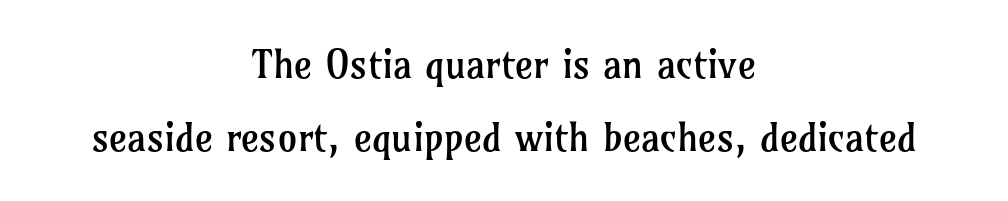
The image shows 39 px regular-weight serif type, upright; set centered, line spacing 1.87x, normal letter spacing, not underlined; low stroke contrast and a medium x-height.
